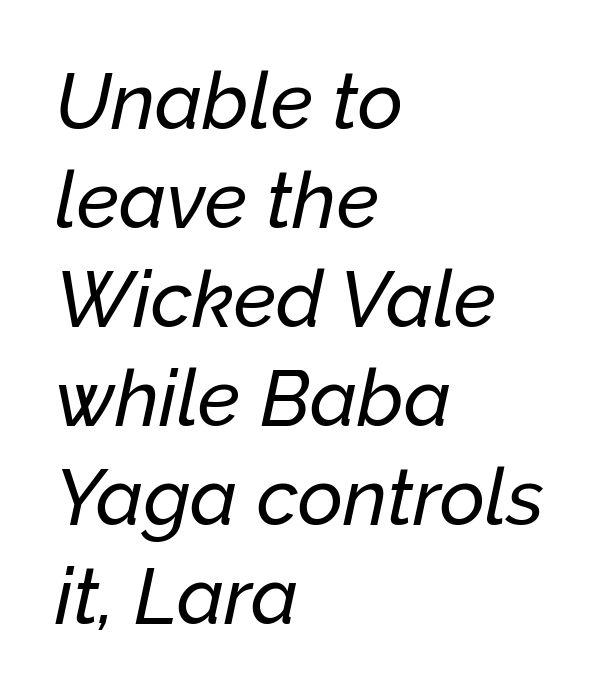
Q: Is the text italic (slanted)? A: Yes, it leans right by about 12 degrees.
Q: Is the text underlined? A: No.
Q: How is the paragraph aligned? A: Left-aligned.
Q: Is the spacing between letters normal or unusually wide? A: Normal.
Q: Is the spacing between lines tight, normal or loose? A: Normal.
Q: Width (condensed, normal, or wide)? A: Normal.
Q: Stroke contrast? A: Low.
Q: x-height? A: Medium.
Q: Monospaced? A: No.
